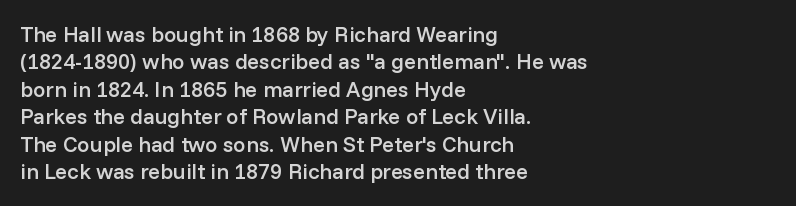
{"italic": "no", "bold": "semi", "underline": "no", "align": "left", "line_spacing": "normal", "line_spacing_ratio": 1.25, "letter_spacing": "normal", "letter_spacing_em": 0.0, "glyph_px": 22}
